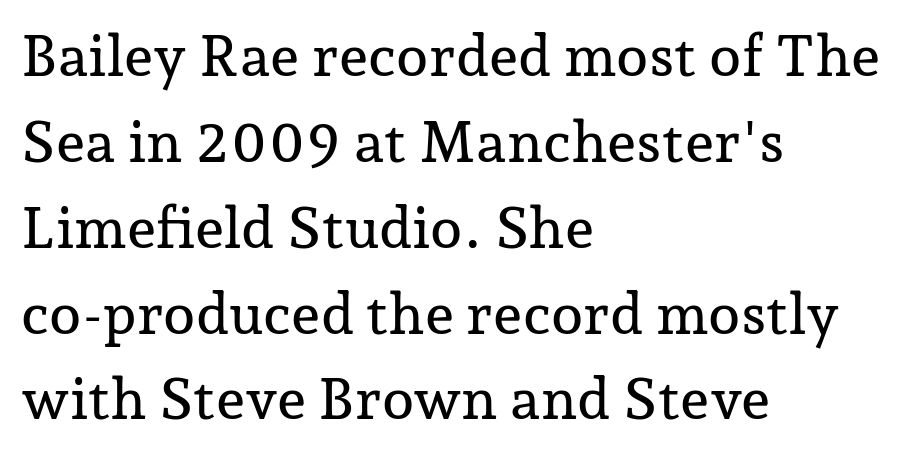
Q: Is the text italic (slanted)? A: No, it is upright.
Q: Is the typeface a serif or a sans-serif typeface? A: Serif.
Q: Is the text underlined? A: No.
Q: How is the paragraph aligned? A: Left-aligned.
Q: Is the spacing between letters normal or unusually wide? A: Normal.
Q: Is the spacing between lines tight, normal or loose? A: Normal.
Q: Width (condensed, normal, or wide)? A: Normal.
Q: Stroke contrast? A: Low.
Q: x-height? A: Medium.
Q: Monospaced? A: No.
